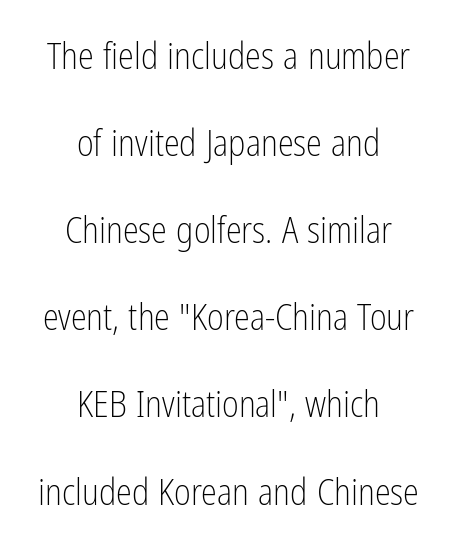
These lines stand farther apart than default settings would place them. These lines are rendered in a variable-pitch font. A quiet, ordinary-to-light weight characterises the typeface. Regarding serifs, this sample does without them. This sample is center-justified, so both line endings float freely. You can tell it's not italic because the verticals are truly vertical.
